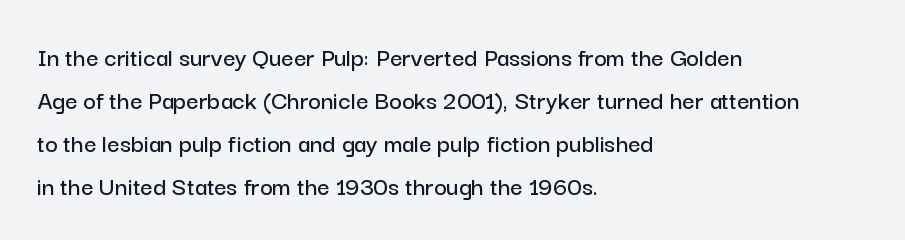
{"italic": "no", "underline": "no", "align": "left", "line_spacing": "normal", "line_spacing_ratio": 1.59, "letter_spacing": "normal", "letter_spacing_em": 0.0, "glyph_px": 27}
